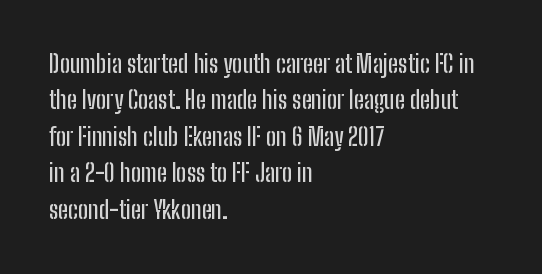
A normal amount of white space separates one row of letters from the next. Is there any slant? The stems are plumb. Nobody touched the tracking dial on this one. Quick note: underline off.
